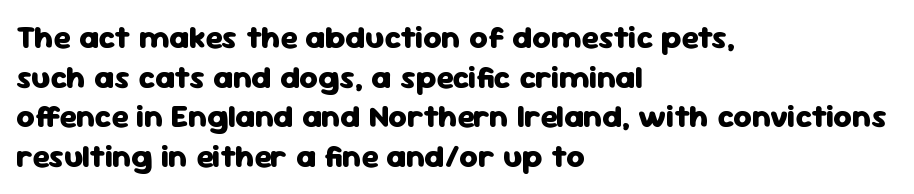
{"serif": "no", "italic": "no", "bold": "yes", "weight": "heavy", "width": "normal", "stroke_contrast": "low", "x_height": "medium", "monospaced": "no", "underline": "no", "align": "left", "line_spacing_ratio": 1.24, "letter_spacing": "normal", "letter_spacing_em": 0.0, "glyph_px": 32}
